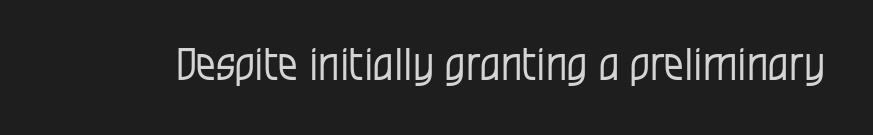
Q: Is the text bold? A: No.
Q: Is the text italic (slanted)? A: No, it is upright.
Q: Is the typeface a serif or a sans-serif typeface? A: Sans-serif.
Q: Is the text underlined? A: No.
Q: Is the spacing between letters normal or unusually wide? A: Normal.
Q: Width (condensed, normal, or wide)? A: Condensed.
Q: Stroke contrast? A: Low.
Q: x-height? A: Large.
Q: Monospaced? A: No.
